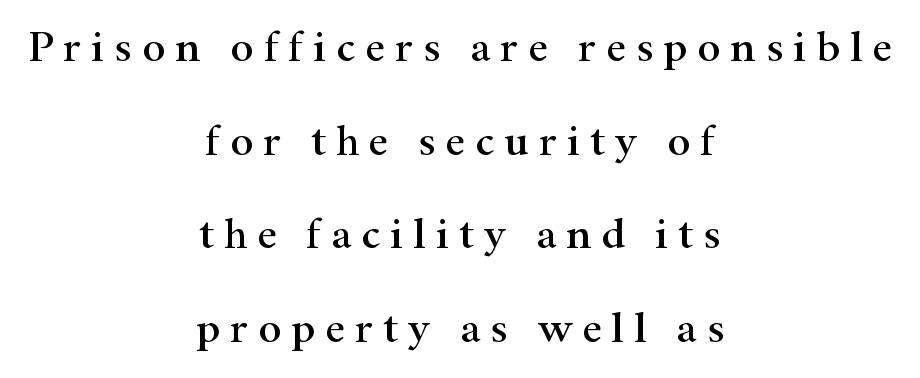
{"serif": "yes", "italic": "no", "width": "wide", "stroke_contrast": "high", "x_height": "small", "monospaced": "no", "underline": "no", "align": "center", "line_spacing": "loose", "line_spacing_ratio": 2.13, "letter_spacing": "wide", "letter_spacing_em": 0.22, "glyph_px": 44}
